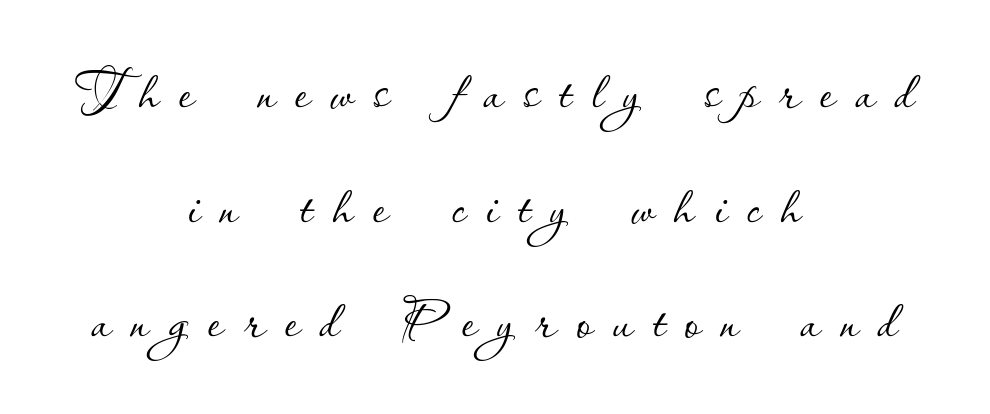
{"bold": "no", "weight": "thin", "width": "normal", "stroke_contrast": "low", "x_height": "small", "monospaced": "no", "underline": "no", "align": "center", "line_spacing": "normal", "line_spacing_ratio": 1.53, "letter_spacing": "wide", "letter_spacing_em": 0.26, "glyph_px": 75}
